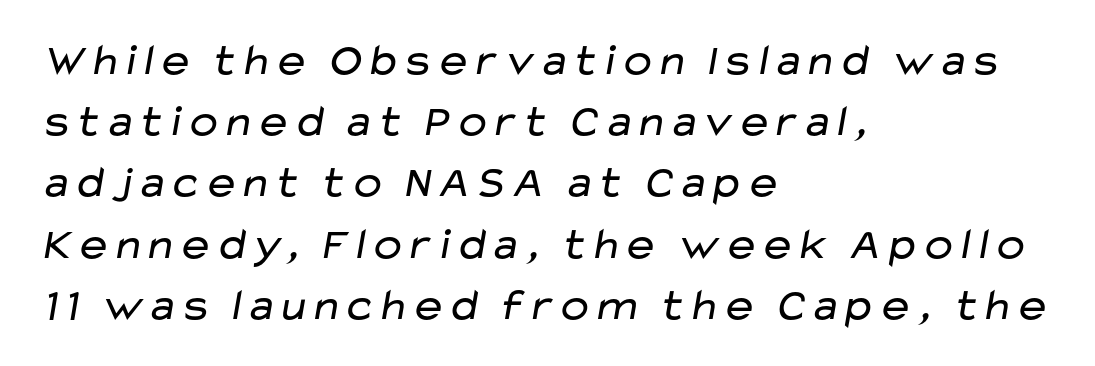
Q: Is the text bold? A: No.
Q: Is the typeface a serif or a sans-serif typeface? A: Sans-serif.
Q: Is the text underlined? A: No.
Q: How is the paragraph aligned? A: Left-aligned.
Q: Is the spacing between letters normal or unusually wide? A: Normal.
Q: Is the spacing between lines tight, normal or loose? A: Normal.
Q: Width (condensed, normal, or wide)? A: Wide.
Q: Stroke contrast? A: Low.
Q: x-height? A: Medium.
Q: Monospaced? A: No.
